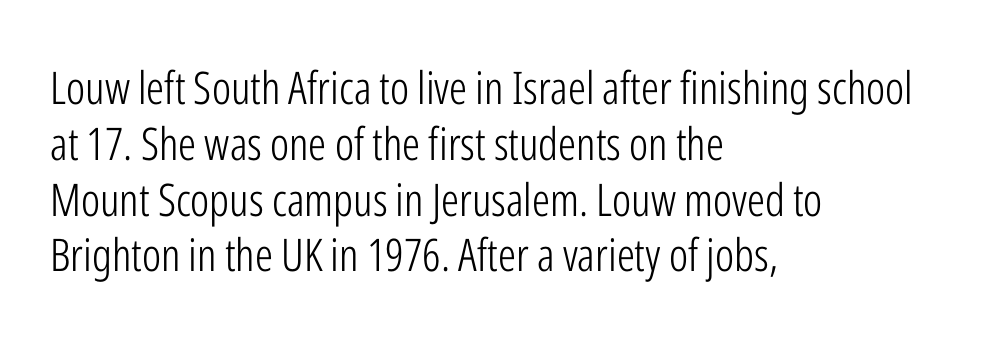
{"serif": "no", "italic": "no", "bold": "no", "weight": "light", "width": "condensed", "stroke_contrast": "low", "x_height": "medium", "monospaced": "no", "underline": "no", "align": "left", "line_spacing_ratio": 1.24, "letter_spacing": "normal", "letter_spacing_em": 0.0, "glyph_px": 45}
